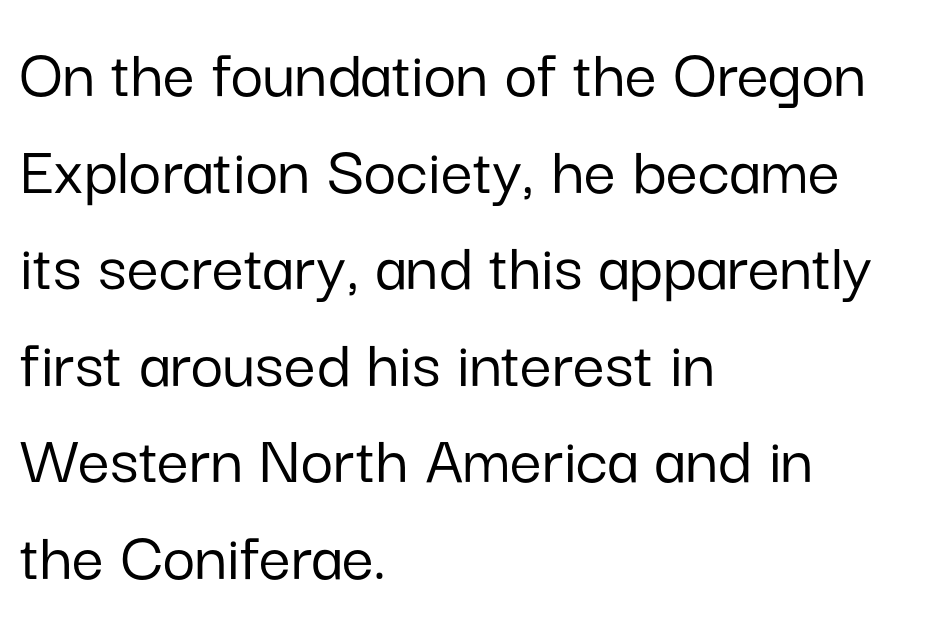
{"serif": "no", "italic": "no", "width": "normal", "stroke_contrast": "low", "x_height": "medium", "monospaced": "no", "underline": "no", "align": "left", "line_spacing": "normal", "line_spacing_ratio": 1.36, "letter_spacing": "normal", "letter_spacing_em": 0.0, "glyph_px": 71}
